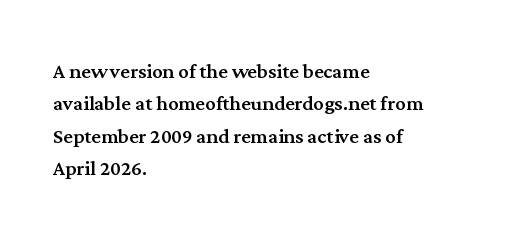
The image shows 26 px text type, upright; set left-aligned, normal line spacing (1.25x), normal letter spacing, not underlined.
